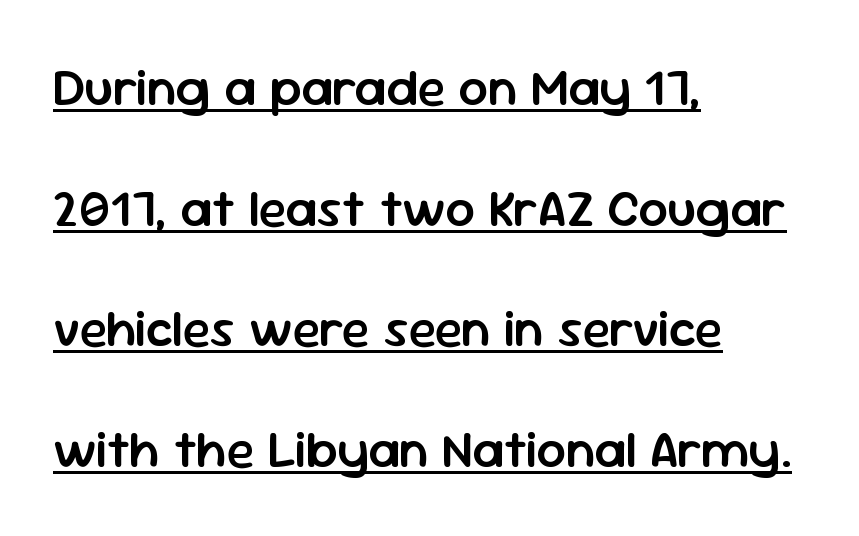
Its strokes are somewhat broadened, the hallmark of semibold type. Italic: no, the glyphs are upright roman. The rendering shows plain stroke endings on the letterforms — a sans-serif design. A typesetter would call this zero additional tracking.
